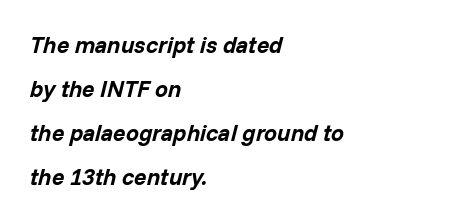
These lines stack with their left ends in a neat column. The letters are bold, with thick, heavy strokes. Descender tails drop into unmarked territory. The passage shown leans; its letterforms are oblique. The tracking reads as untouched default to a designer's eye. Line spacing here is loose.
